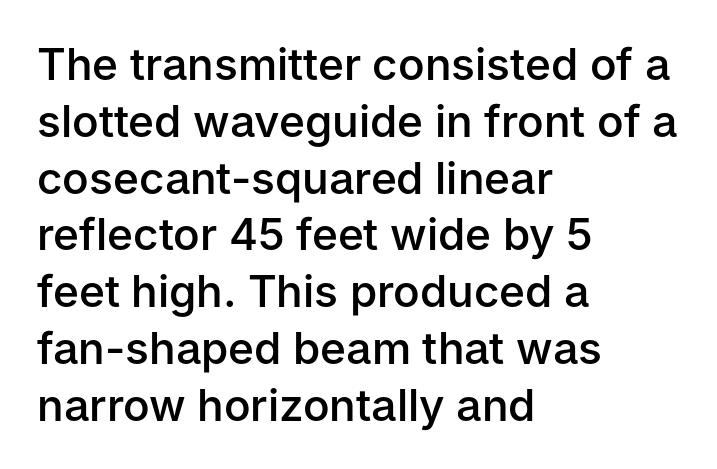
Q: Is the text bold? A: Semi-bold.
Q: Is the text italic (slanted)? A: No, it is upright.
Q: Is the typeface a serif or a sans-serif typeface? A: Sans-serif.
Q: Is the text underlined? A: No.
Q: How is the paragraph aligned? A: Left-aligned.
Q: Is the spacing between letters normal or unusually wide? A: Normal.
Q: Is the spacing between lines tight, normal or loose? A: Normal.
Q: Width (condensed, normal, or wide)? A: Normal.
Q: Stroke contrast? A: Low.
Q: x-height? A: Medium.
Q: Monospaced? A: No.
